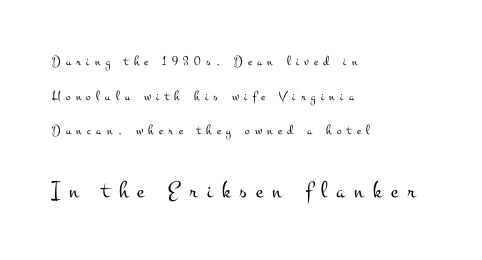
Q: Is the text bold? A: No.
Q: Is the text italic (slanted)? A: Yes.
Q: Is the text underlined? A: No.
Q: How is the paragraph aligned? A: Left-aligned.
Q: Is the spacing between letters normal or unusually wide? A: Unusually wide.
Q: Is the spacing between lines tight, normal or loose? A: Loose.
Q: Which block of text is set in a larger size, the first (top) or the second (bottom)? A: The second (bottom) one.
